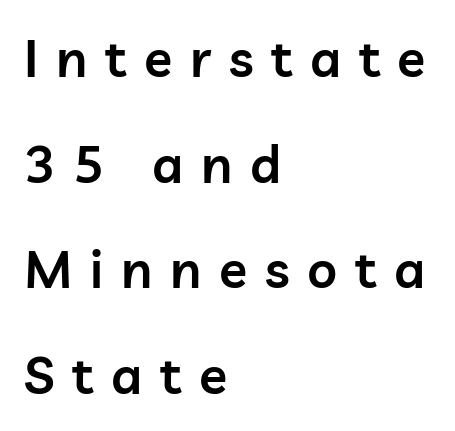
{"serif": "no", "italic": "no", "bold": "semi", "weight": "semibold", "width": "normal", "stroke_contrast": "low", "x_height": "medium", "monospaced": "no", "underline": "no", "align": "left", "line_spacing": "loose", "line_spacing_ratio": 2.03, "letter_spacing": "wide", "letter_spacing_em": 0.34, "glyph_px": 52}
